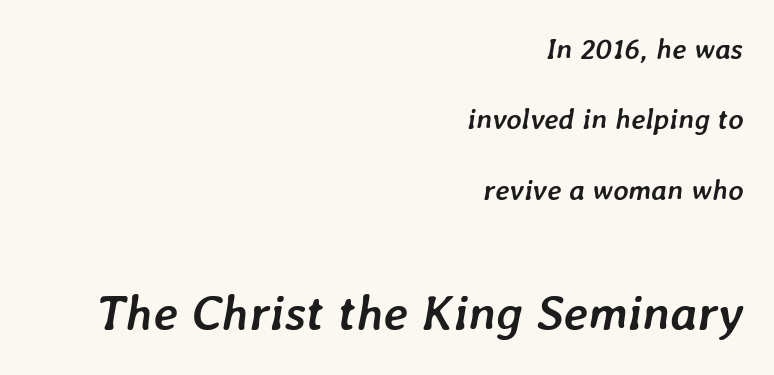
The image shows 50 px semibold type, italic (leaning right); set right-aligned, loose line spacing (2.43x), normal letter spacing, not underlined; the second (bottom) block is 1.72x larger; low stroke contrast and a medium x-height.
